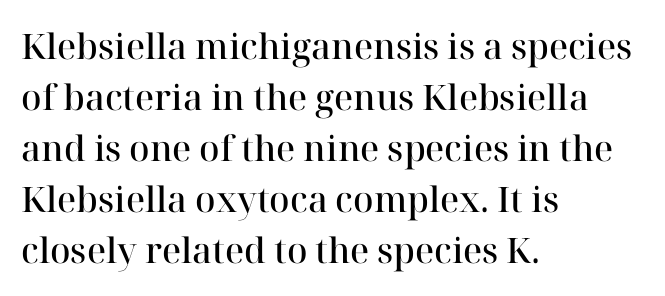
Q: Is the text bold? A: Semi-bold.
Q: Is the text italic (slanted)? A: No, it is upright.
Q: Is the typeface a serif or a sans-serif typeface? A: Serif.
Q: Is the text underlined? A: No.
Q: How is the paragraph aligned? A: Left-aligned.
Q: Is the spacing between letters normal or unusually wide? A: Normal.
Q: Is the spacing between lines tight, normal or loose? A: Normal.
Q: Width (condensed, normal, or wide)? A: Normal.
Q: Stroke contrast? A: High.
Q: x-height? A: Medium.
Q: Monospaced? A: No.
